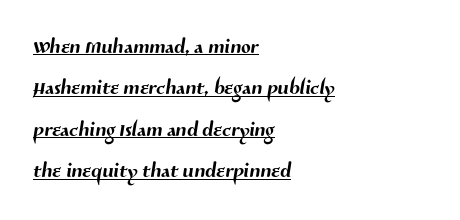
{"serif": "no", "width": "normal", "stroke_contrast": "medium", "x_height": "medium", "monospaced": "no", "underline": "yes", "align": "left", "line_spacing": "normal", "line_spacing_ratio": 1.48, "letter_spacing": "normal", "letter_spacing_em": 0.0, "glyph_px": 28}
